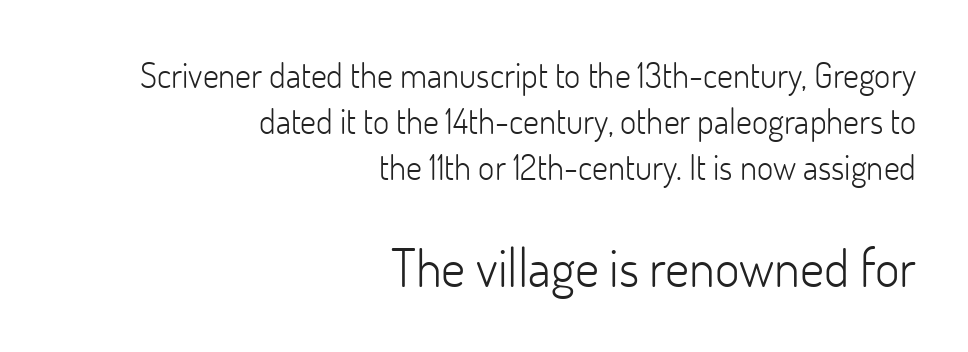
The image shows 53 px light sans-serif type, upright; set right-aligned, normal line spacing (1.31x), normal letter spacing, not underlined; the second (bottom) block is 1.51x larger; low stroke contrast and a small x-height.
